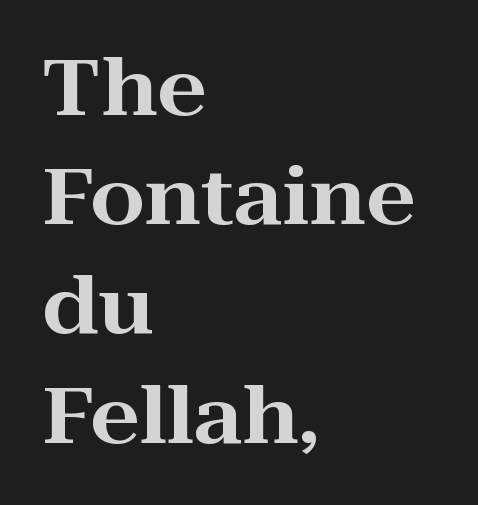
The image shows 78 px wide serif type, upright; set left-aligned, normal line spacing (1.4x), normal letter spacing, not underlined; high stroke contrast and a medium x-height.
